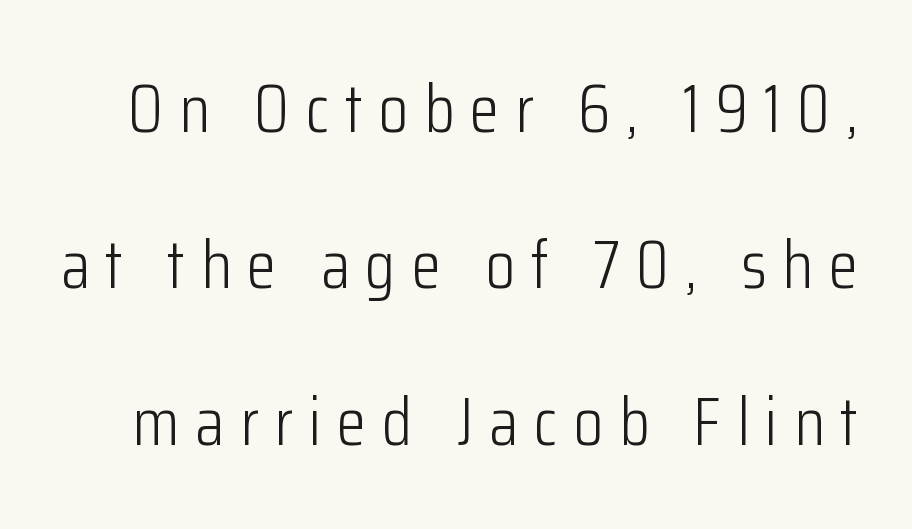
The passage shown is not underscored anywhere. The axis of the letterforms is exactly vertical. No letter is thick-stroked: the sample isn't bold. Proportional: the letters do not fall into vertical columns. The passage shown stacks its lines with a broad gap.
